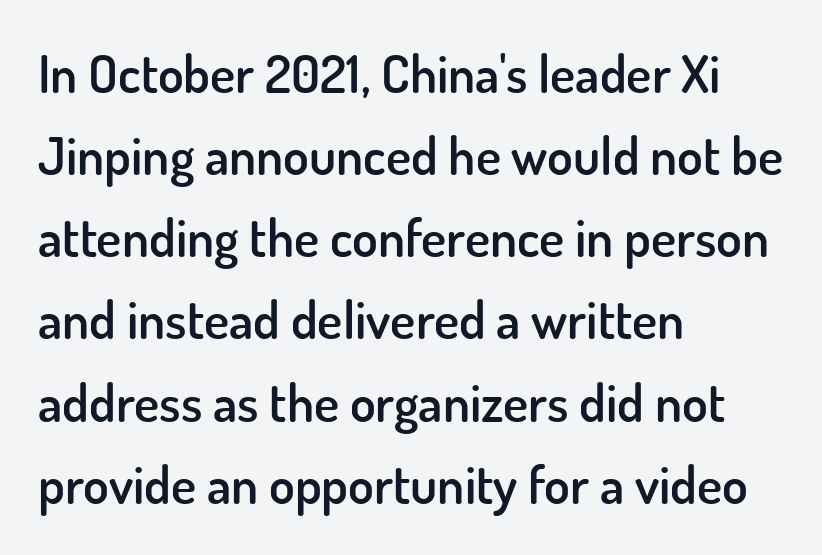
The image shows 53 px semibold sans-serif type, upright; set left-aligned, normal line spacing (1.55x), normal letter spacing, not underlined; low stroke contrast and a small x-height.
